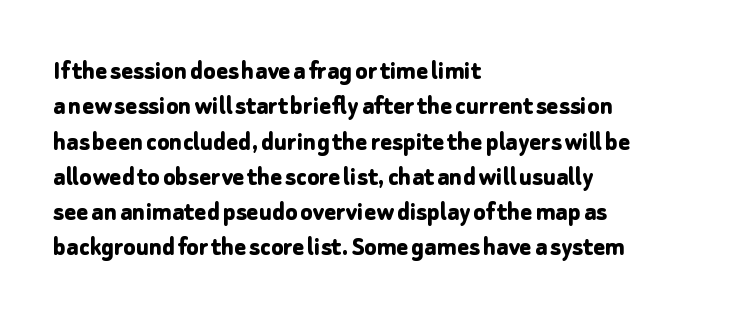
The specimen omits any rule beneath the text block's lines. Characters follow at the spacing the type designer built in. If you measured baseline to baseline, you'd find a middling distance. This rendering uses left alignment, leaving the right contour irregular. Look at the bottom of the vertical strokes: they stop flat, with no serifs.
